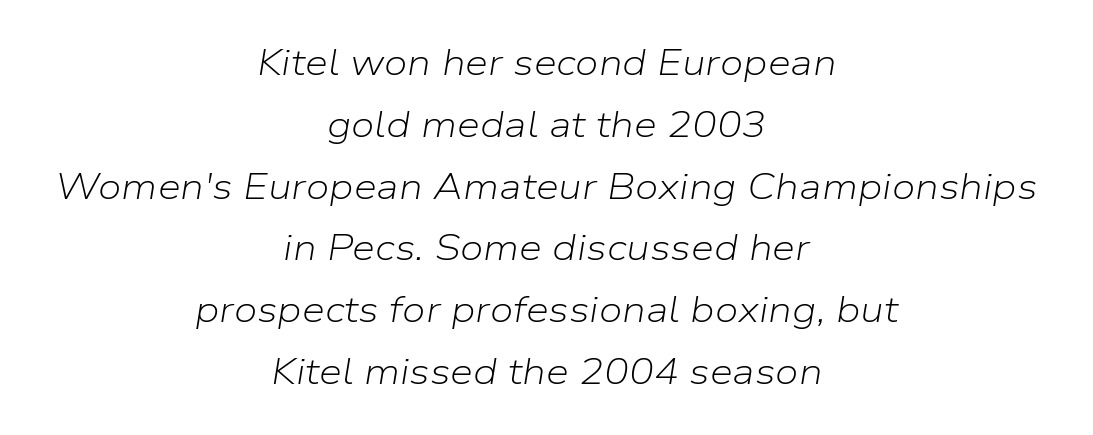
{"italic": "yes", "lean": "right", "slant_degrees": 9, "bold": "no", "weight": "light", "width": "normal", "stroke_contrast": "low", "x_height": "medium", "monospaced": "no", "underline": "no", "align": "center", "line_spacing": "normal", "line_spacing_ratio": 1.67, "letter_spacing": "normal", "letter_spacing_em": 0.0, "glyph_px": 37}
